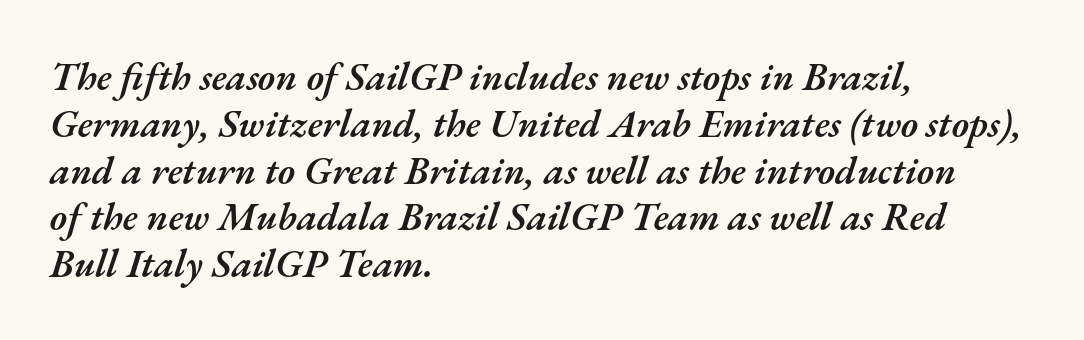
{"italic": "yes", "lean": "right", "slant_degrees": 17, "bold": "semi", "weight": "semibold", "width": "normal", "stroke_contrast": "medium", "x_height": "small", "monospaced": "no", "underline": "no", "align": "left", "line_spacing_ratio": 1.2, "letter_spacing": "normal", "letter_spacing_em": 0.0, "glyph_px": 39}
